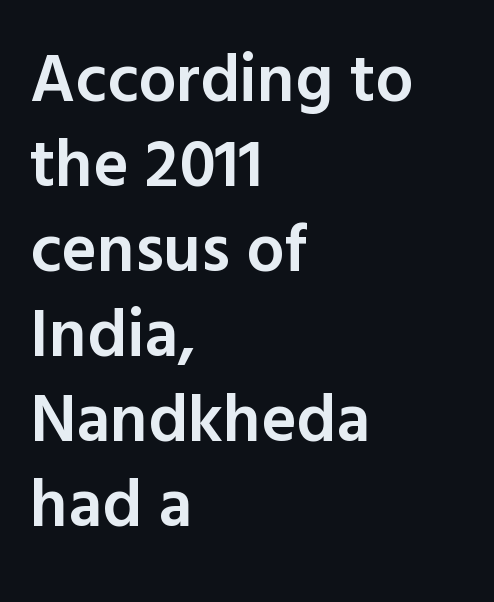
The image shows 67 px semibold sans-serif type, upright; set left-aligned, normal line spacing (1.27x), normal letter spacing, not underlined; a medium x-height.
